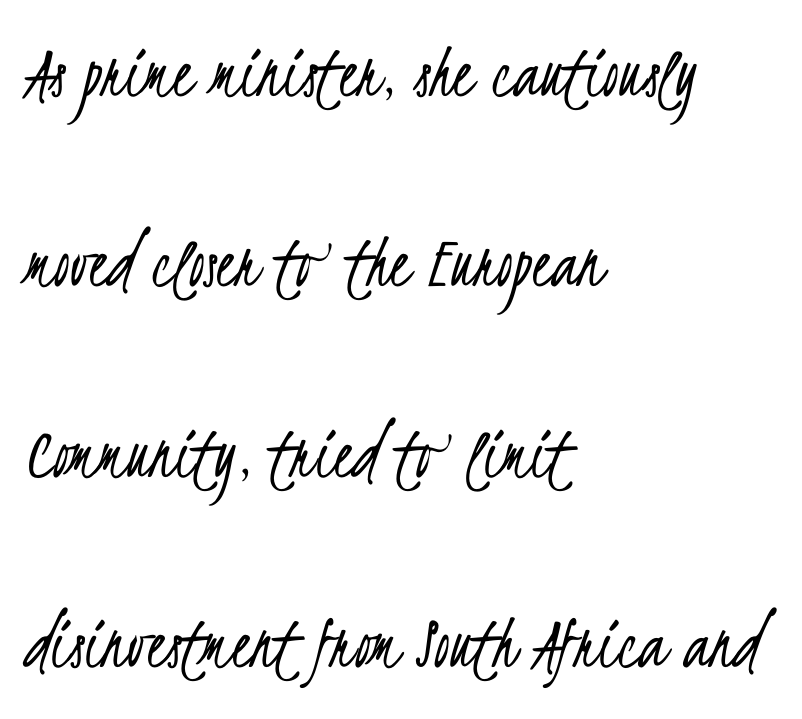
Every row of glyphs begins at an identical x-position on the left. Inter-character spacing is left at the font's built-in metrics. Baseline-to-baseline distance is far greater than the letter height. Unbolded letterforms with no extra heft. Is this a fixed-width face? No — the glyphs have proportional, varying widths. Unlike a traditional serif, this face leaves its strokes unadorned.
